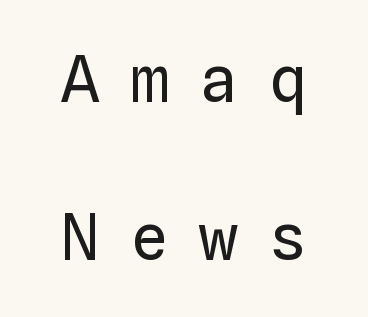
Students, observe: this is what heavily led, spacious text looks like. The face used here is rendered with a markedly widened letterfit. Unbolded letterforms with no extra heft. The letters stand upright; this is a roman face. The area under the type is left untouched. This sample has the even, mechanical cadence of fixed-width lettering.
